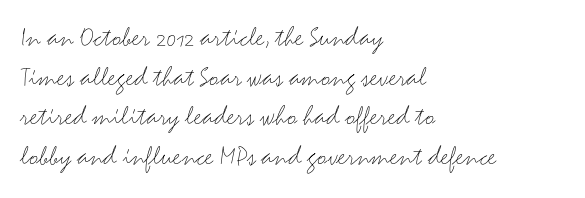
Stroke thickness stays within the range of a standard reading face or lighter. The rendering keeps characters at their native spacing. Are there feet on the stems? There aren't — it's a sans. These lines stack with their left ends in a neat column. The words here are not underlined. This sample keeps an unexceptional amount of space between lines.
